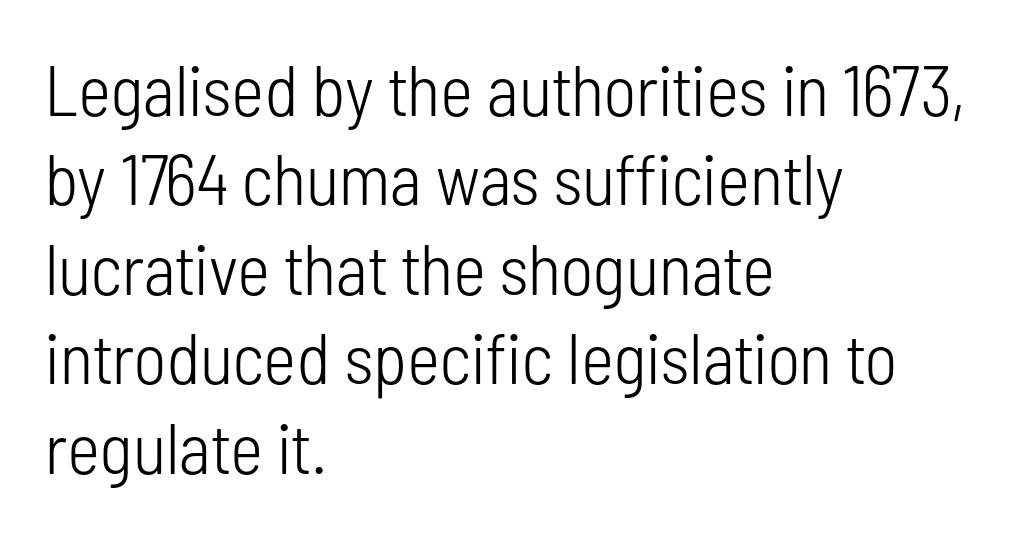
Q: Is the text bold? A: No.
Q: Is the text italic (slanted)? A: No, it is upright.
Q: Is the typeface a serif or a sans-serif typeface? A: Sans-serif.
Q: Is the text underlined? A: No.
Q: How is the paragraph aligned? A: Left-aligned.
Q: Is the spacing between letters normal or unusually wide? A: Normal.
Q: Is the spacing between lines tight, normal or loose? A: Normal.
Q: Width (condensed, normal, or wide)? A: Condensed.
Q: Stroke contrast? A: Low.
Q: x-height? A: Medium.
Q: Monospaced? A: No.
